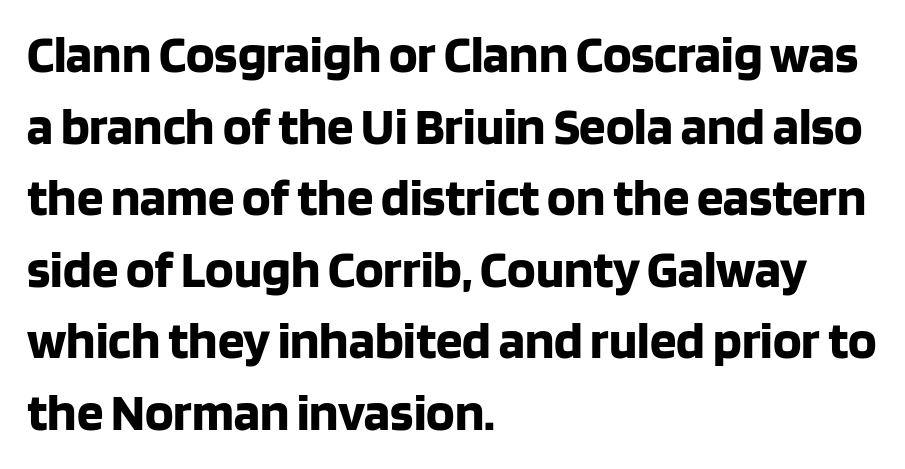
Honestly, there is no underline to notice here at all. A typesetter would call this zero additional tracking. Is this a fixed-width face? No — the glyphs have proportional, varying widths. If you drew a line through each stem, it would be perfectly vertical. Compared with a centered layout, this one pins lines to the left instead.
